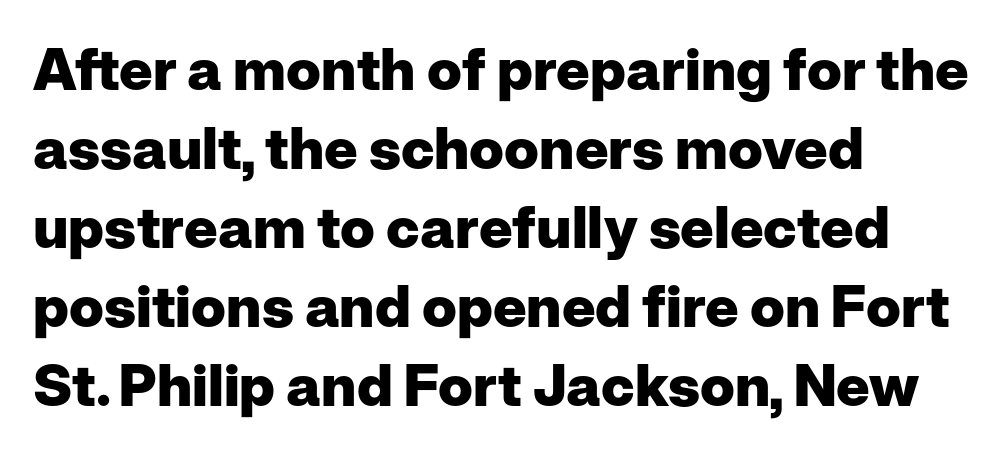
Q: Is the text bold? A: Yes.
Q: Is the text italic (slanted)? A: No, it is upright.
Q: Is the typeface a serif or a sans-serif typeface? A: Sans-serif.
Q: Is the text underlined? A: No.
Q: How is the paragraph aligned? A: Left-aligned.
Q: Is the spacing between letters normal or unusually wide? A: Normal.
Q: Is the spacing between lines tight, normal or loose? A: Normal.
Q: Width (condensed, normal, or wide)? A: Normal.
Q: Stroke contrast? A: Low.
Q: x-height? A: Medium.
Q: Monospaced? A: No.
